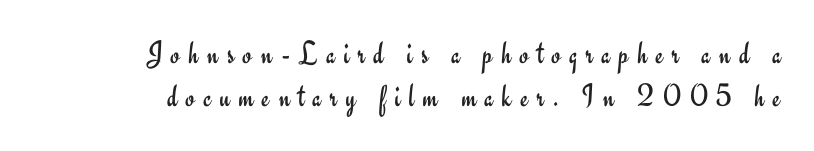
Q: Is the text bold? A: No.
Q: Is the text italic (slanted)? A: Yes.
Q: Is the typeface a serif or a sans-serif typeface? A: Sans-serif.
Q: Is the text underlined? A: No.
Q: How is the paragraph aligned? A: Right-aligned.
Q: Is the spacing between letters normal or unusually wide? A: Unusually wide.
Q: Is the spacing between lines tight, normal or loose? A: Normal.
Q: Width (condensed, normal, or wide)? A: Normal.
Q: Stroke contrast? A: Low.
Q: x-height? A: Small.
Q: Monospaced? A: No.
